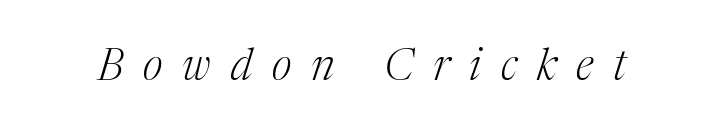
No letter is thick-stroked: the sample isn't bold. Underlining? Definitely not there. The passage shown leans; its letterforms are oblique. Someone cranked the tracking dial way up on this one.
